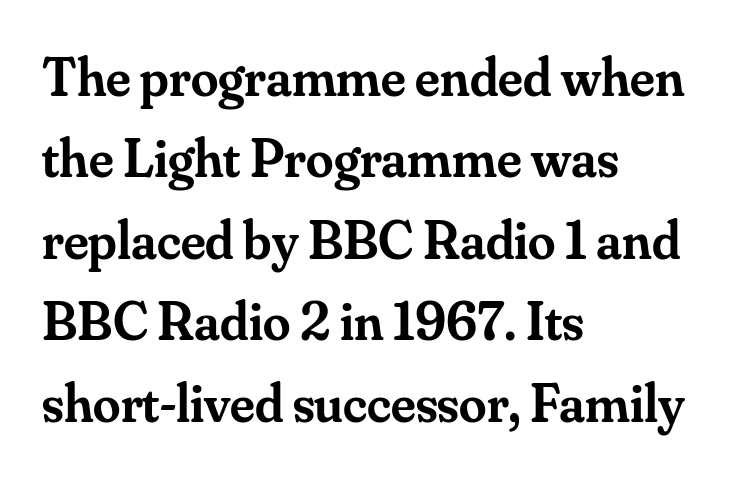
Layout note: lines flush left. Spacing verdict: proportional, widths tailored to each character. The letters stand upright; this is a roman face. Students, note that the glyphs here touch the page at normal intervals. Type style note: has serifs.
